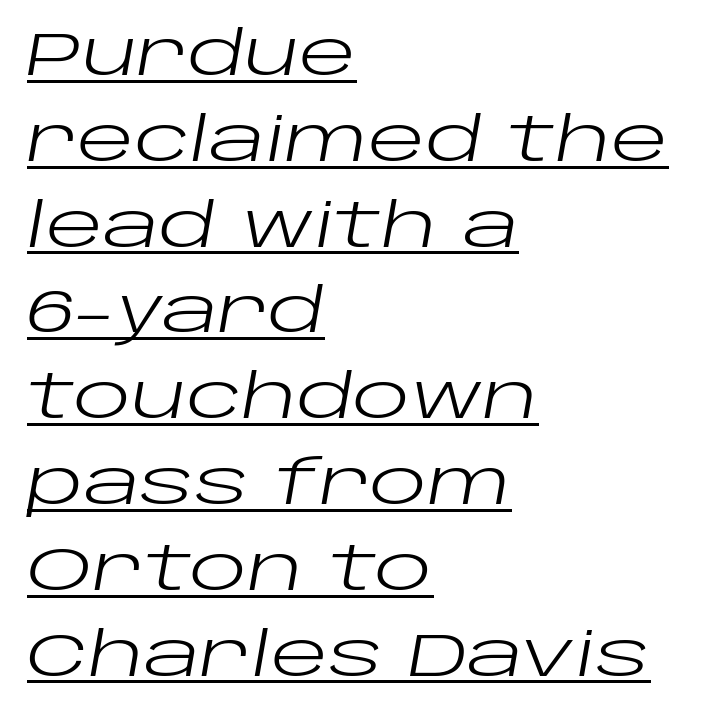
{"italic": "yes", "lean": "right", "slant_degrees": 10, "bold": "no", "weight": "regular", "width": "wide", "stroke_contrast": "low", "x_height": "large", "monospaced": "no", "underline": "yes", "align": "left", "line_spacing": "normal", "line_spacing_ratio": 1.43, "letter_spacing": "normal", "letter_spacing_em": 0.0, "glyph_px": 60}
